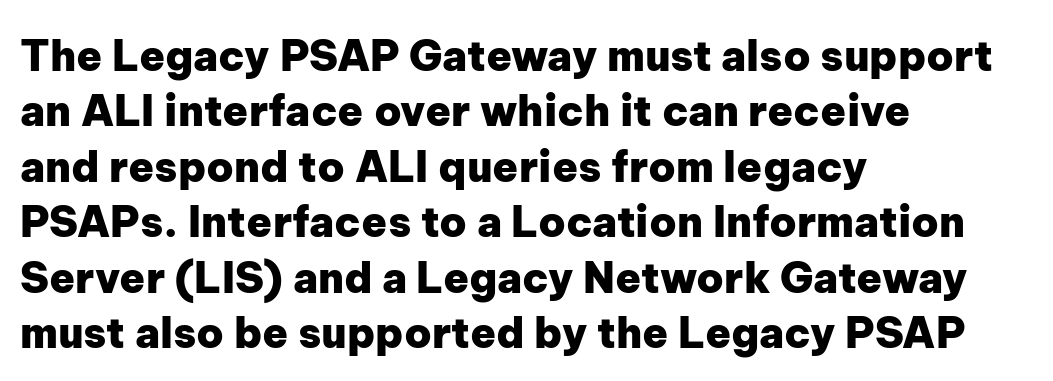
Ascenders rise straight up at ninety degrees. Glyph-to-glyph distance matches everyday printed text. How would I describe the line gaps? Plain and ordinary. Any mark beneath the type? The region is blank.
